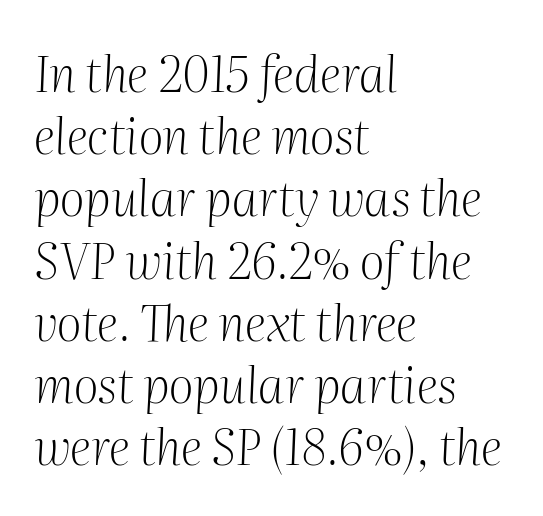
The specimen reads as italic at a glance. The letters carry serifs — small finishing strokes at the ends of their stems. The passage shown is not underscored anywhere. This sample is left-justified, so line endings fall wherever the words run out.
